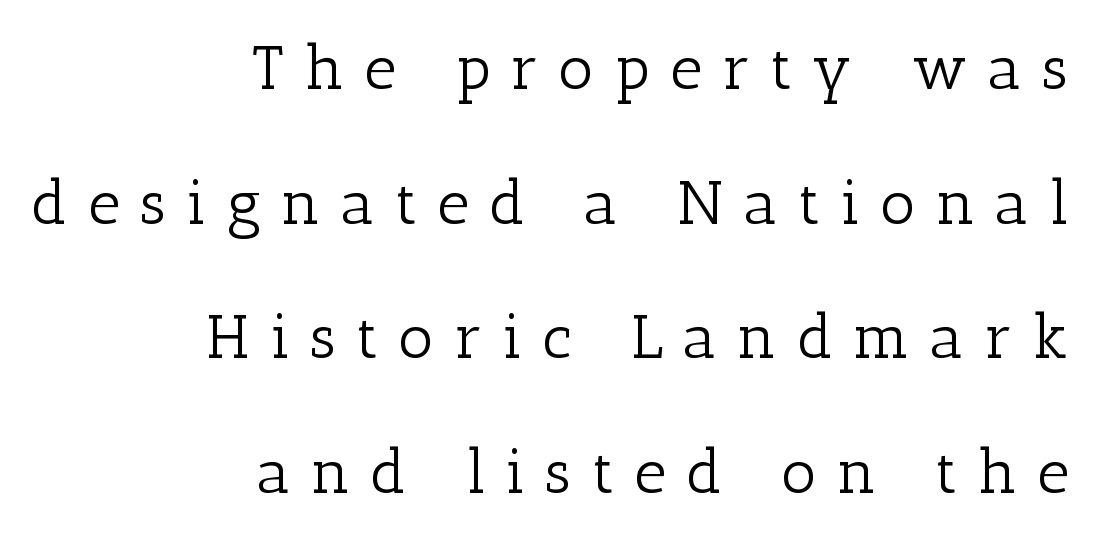
Q: Is the text bold? A: No.
Q: Is the text italic (slanted)? A: No, it is upright.
Q: Is the typeface a serif or a sans-serif typeface? A: Serif.
Q: Is the text underlined? A: No.
Q: How is the paragraph aligned? A: Right-aligned.
Q: Is the spacing between letters normal or unusually wide? A: Unusually wide.
Q: Is the spacing between lines tight, normal or loose? A: Loose.
Q: Width (condensed, normal, or wide)? A: Normal.
Q: Stroke contrast? A: Low.
Q: x-height? A: Medium.
Q: Monospaced? A: No.
